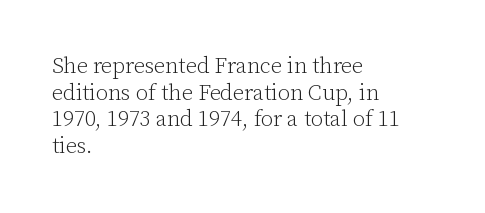
Q: Is the text bold? A: No.
Q: Is the text italic (slanted)? A: No, it is upright.
Q: Is the text underlined? A: No.
Q: How is the paragraph aligned? A: Left-aligned.
Q: Is the spacing between letters normal or unusually wide? A: Normal.
